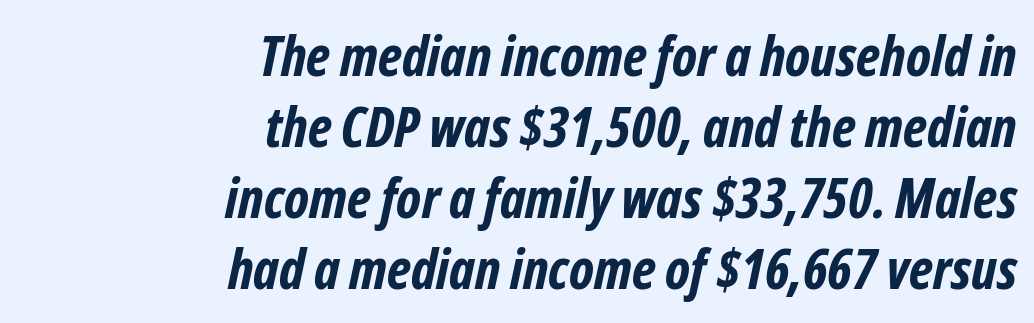
Q: Is the text bold? A: Yes.
Q: Is the typeface a serif or a sans-serif typeface? A: Sans-serif.
Q: Is the text underlined? A: No.
Q: How is the paragraph aligned? A: Right-aligned.
Q: Is the spacing between letters normal or unusually wide? A: Normal.
Q: Is the spacing between lines tight, normal or loose? A: Normal.
Q: Width (condensed, normal, or wide)? A: Condensed.
Q: Stroke contrast? A: Low.
Q: x-height? A: Medium.
Q: Monospaced? A: No.
